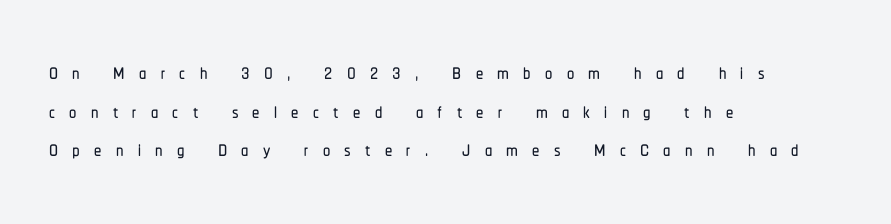
The image shows 29 px condensed sans-serif type, upright; set left-aligned, normal line spacing (1.33x), unusually wide letter spacing (+0.49 em), not underlined; low stroke contrast and a medium x-height.
